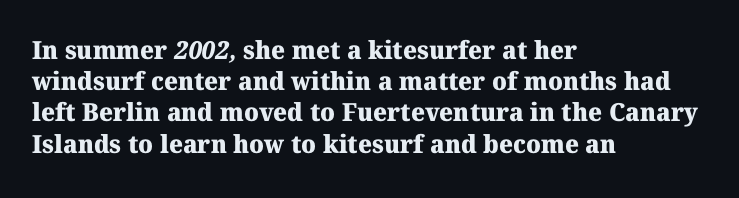
The image shows 25 px bold type; set left-aligned, normal line spacing (1.25x), normal letter spacing, not underlined.
